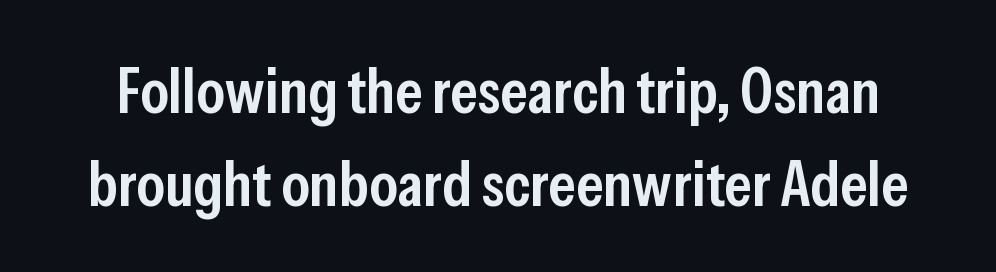
{"serif": "no", "italic": "no", "bold": "semi", "weight": "semibold", "width": "condensed", "stroke_contrast": "low", "x_height": "medium", "monospaced": "no", "underline": "no", "line_spacing": "normal", "line_spacing_ratio": 1.45, "letter_spacing": "normal", "letter_spacing_em": 0.0, "glyph_px": 64}
